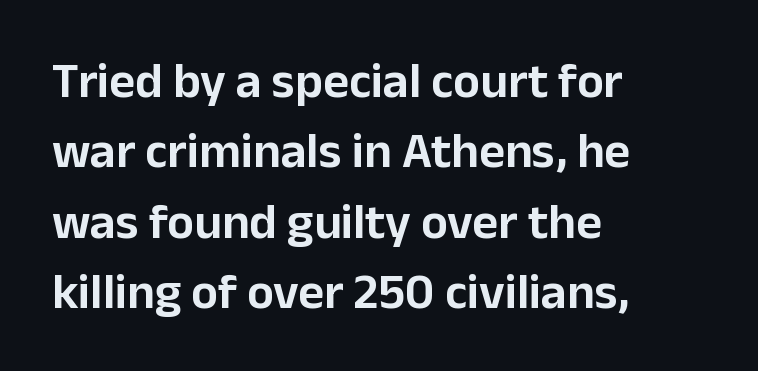
Spacing between characters is what you'd get straight out of the box. The paragraph has a hard left edge and a soft right edge. Observe the absence of serifs on each vertical stroke in this sample. Characters remain perfectly vertical along every line. Regular leading.
